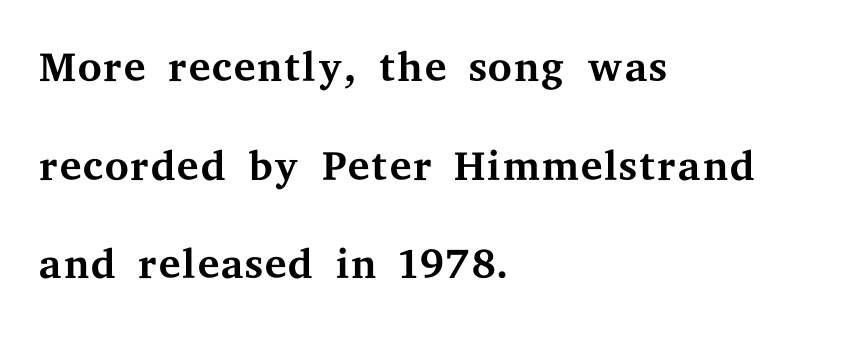
Q: Is the text bold? A: No.
Q: Is the text italic (slanted)? A: No, it is upright.
Q: Is the typeface a serif or a sans-serif typeface? A: Serif.
Q: Is the text underlined? A: No.
Q: How is the paragraph aligned? A: Left-aligned.
Q: Is the spacing between letters normal or unusually wide? A: Normal.
Q: Is the spacing between lines tight, normal or loose? A: Normal.
Q: Width (condensed, normal, or wide)? A: Wide.
Q: Stroke contrast? A: Medium.
Q: x-height? A: Medium.
Q: Monospaced? A: No.
